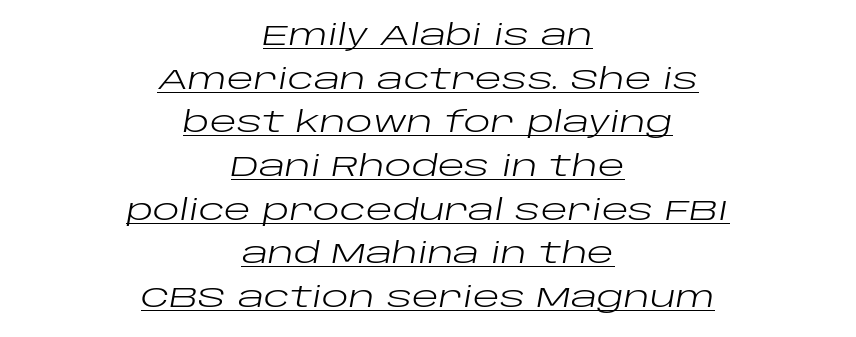
Q: Is the text bold? A: No.
Q: Is the text italic (slanted)? A: Yes, it leans right by about 10 degrees.
Q: Is the text underlined? A: Yes.
Q: How is the paragraph aligned? A: Centered.
Q: Is the spacing between letters normal or unusually wide? A: Normal.
Q: Is the spacing between lines tight, normal or loose? A: Normal.
Q: Width (condensed, normal, or wide)? A: Wide.
Q: Stroke contrast? A: Low.
Q: x-height? A: Large.
Q: Monospaced? A: No.
